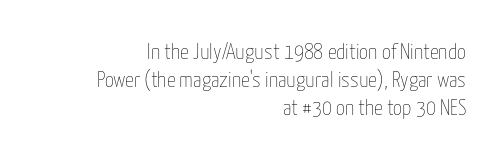
{"italic": "no", "bold": "no", "underline": "no", "align": "right", "line_spacing": "normal", "line_spacing_ratio": 1.27, "letter_spacing": "normal", "letter_spacing_em": 0.0, "glyph_px": 22}
